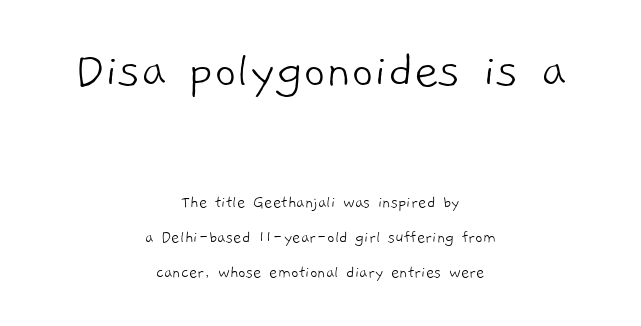
Honestly, there is no underline to notice here at all. Whoever set this chose breathing room over compactness in the vertical rhythm. Is the letter spacing exaggerated? No — it looks like the ordinary default. Is this a heavy cut? Hardly; it is regular or lighter. You could not count columns in this text — the font is proportionally spaced.
